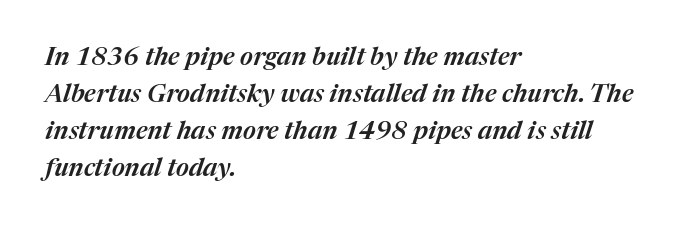
Q: Is the text italic (slanted)? A: Yes, it leans right by about 17 degrees.
Q: Is the text underlined? A: No.
Q: How is the paragraph aligned? A: Left-aligned.
Q: Is the spacing between letters normal or unusually wide? A: Normal.
Q: Is the spacing between lines tight, normal or loose? A: Normal.
